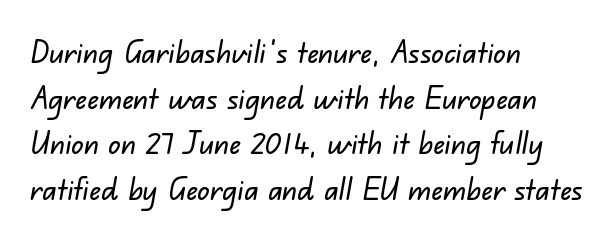
Unmarked baselines from the first word to the last. These lines keep a tight, regular rhythm from letter to letter. Does the type have serifs? No, each stem ends abruptly. Character widths vary here, with narrow letters taking less room than wide ones. The designer left line spacing at the default. Casual observation: everything's shoved over to the left.
